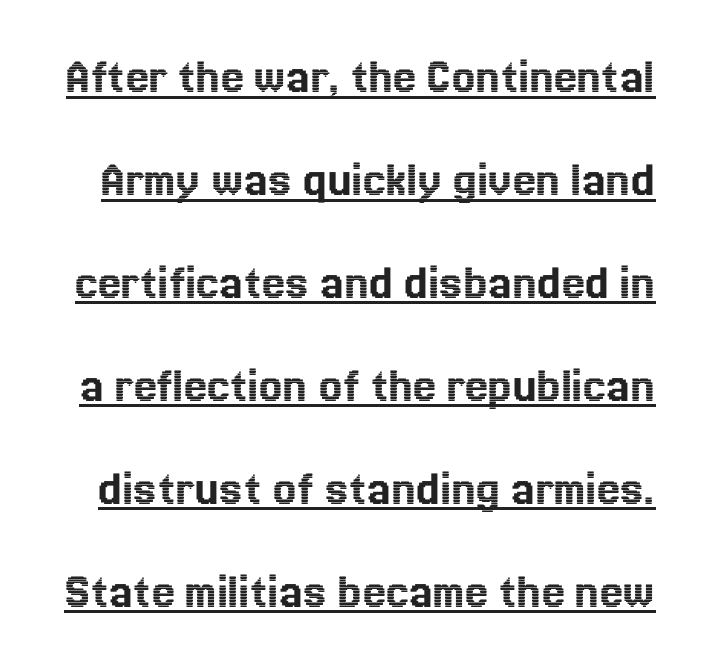
The image shows 52 px text type, upright; set loose line spacing (1.98x), normal letter spacing, underlined; a medium x-height.
